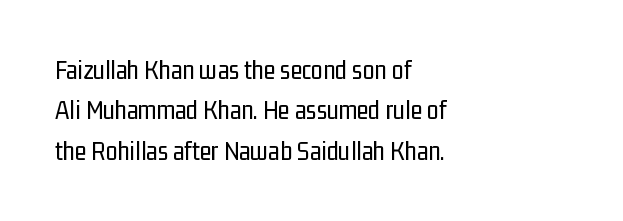
Q: Is the text bold? A: No.
Q: Is the text italic (slanted)? A: No, it is upright.
Q: Is the text underlined? A: No.
Q: How is the paragraph aligned? A: Left-aligned.
Q: Is the spacing between letters normal or unusually wide? A: Normal.
Q: Is the spacing between lines tight, normal or loose? A: Normal.
